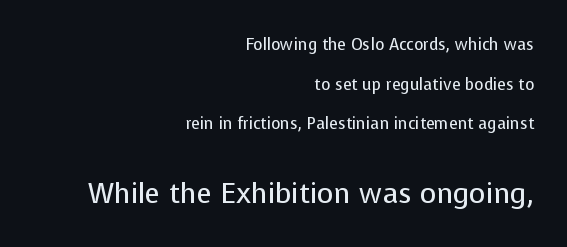
The image shows 28 px regular-weight sans-serif type, upright; set right-aligned, loose line spacing (2.48x), normal letter spacing, not underlined; the second (bottom) block is 1.75x larger; low stroke contrast and a medium x-height.
